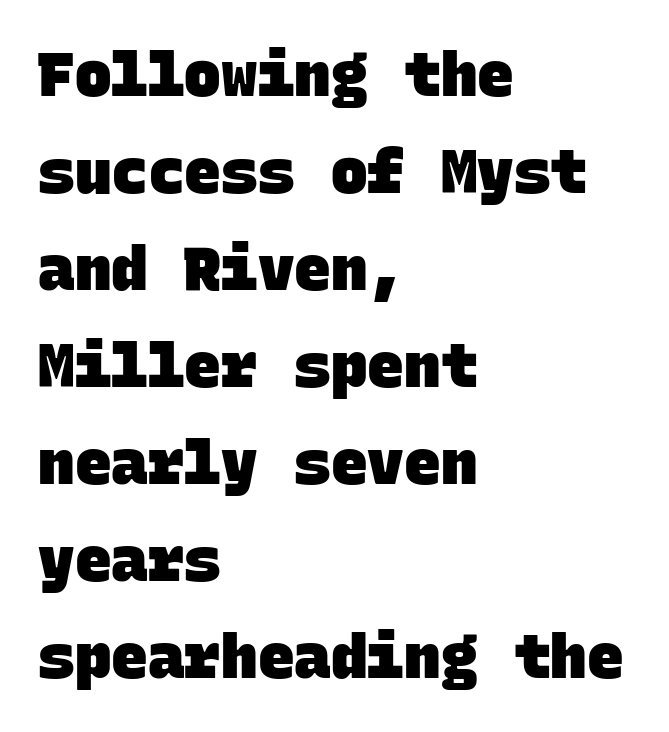
Here the designer chose a console-style face with uniform glyph widths. The font family rendered here belongs to the sans-serif group. Weight: bold. Tracking here is standard; glyphs follow each other at the usual distance.
